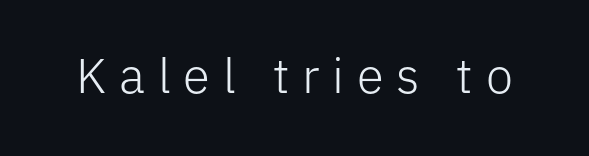
The image shows 49 px light sans-serif type, upright; set unusually wide letter spacing (+0.26 em), not underlined; low stroke contrast and a medium x-height.
